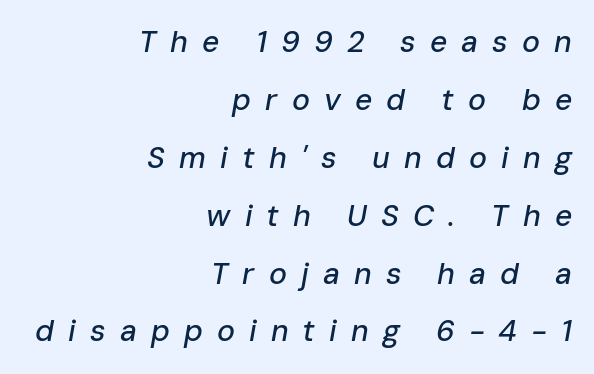
Vertical spacing — loose. Does the copy run flush right? Yes — the right margin is perfectly even. Descenders hang freely into open space. Rendered with sloped, italic letterforms. This sample has the flowing, uneven cadence of proportional lettering.
